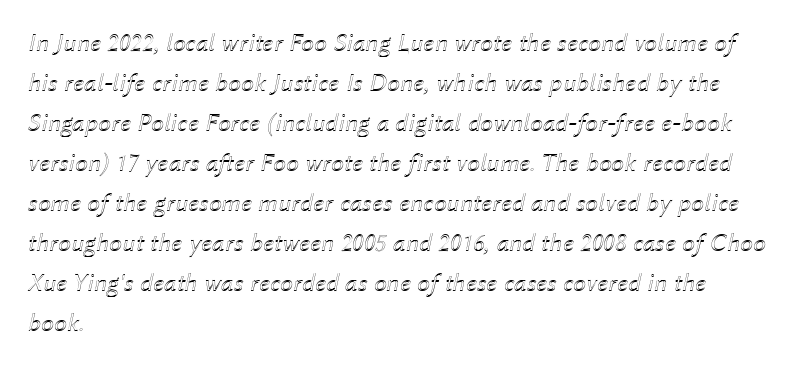
The image shows 26 px text type, italic (leaning right); set left-aligned, normal line spacing (1.54x), normal letter spacing, not underlined.
